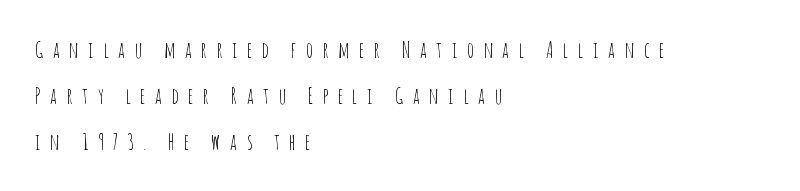
Q: Is the text bold? A: No.
Q: Is the text italic (slanted)? A: No, it is upright.
Q: Is the text underlined? A: No.
Q: How is the paragraph aligned? A: Left-aligned.
Q: Is the spacing between letters normal or unusually wide? A: Unusually wide.
Q: Is the spacing between lines tight, normal or loose? A: Loose.
